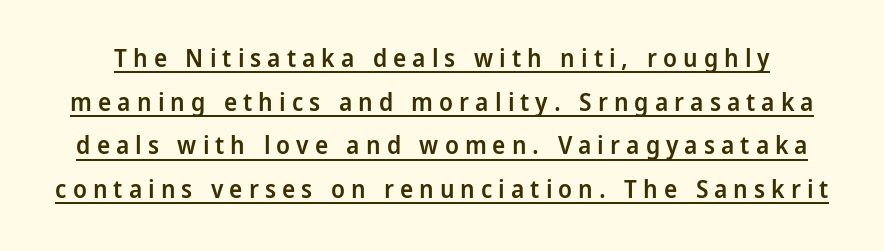
Caption: expanded tracking, letters set apart. Summary of weight: moderately heavy, a semibold. Posture: upright roman. Notice how a bar underscores the lettering throughout.
